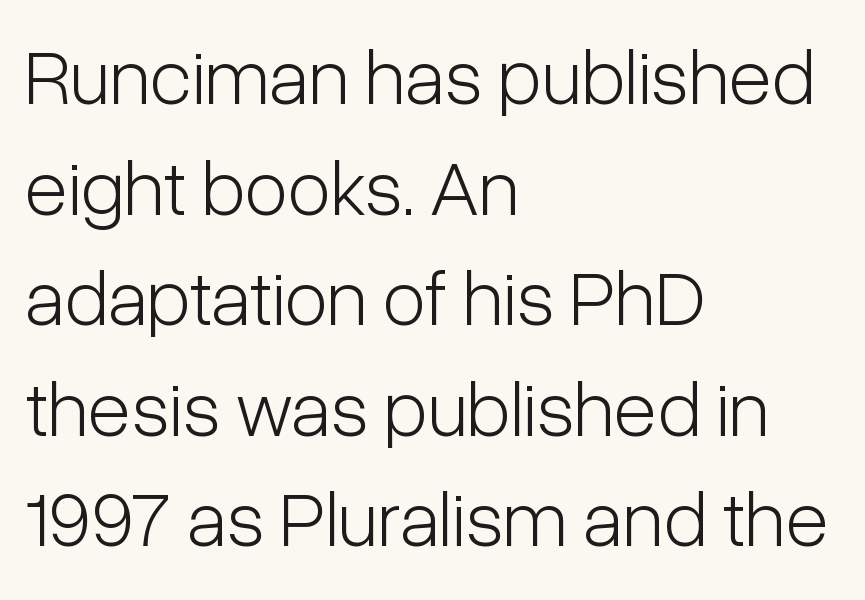
{"serif": "no", "italic": "no", "bold": "no", "weight": "light", "width": "condensed", "stroke_contrast": "low", "x_height": "medium", "monospaced": "no", "underline": "no", "align": "left", "line_spacing": "normal", "line_spacing_ratio": 1.4, "letter_spacing": "normal", "letter_spacing_em": 0.0, "glyph_px": 79}
